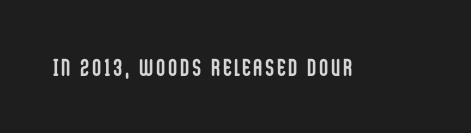
{"italic": "no", "bold": "yes", "underline": "no", "glyph_px": 24}
